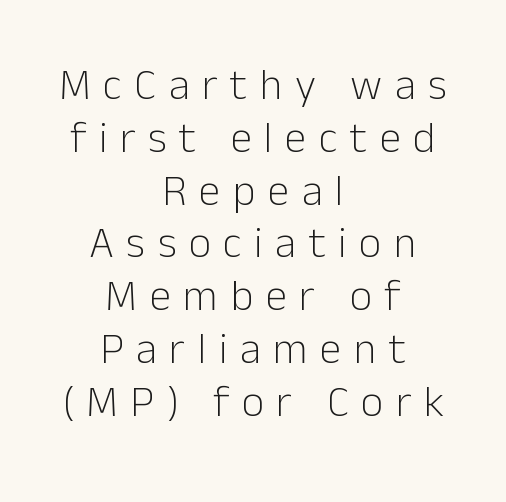
{"serif": "no", "italic": "no", "bold": "no", "weight": "light", "width": "normal", "stroke_contrast": "low", "x_height": "medium", "monospaced": "no", "underline": "no", "align": "center", "line_spacing_ratio": 1.2, "letter_spacing": "wide", "letter_spacing_em": 0.28, "glyph_px": 44}
